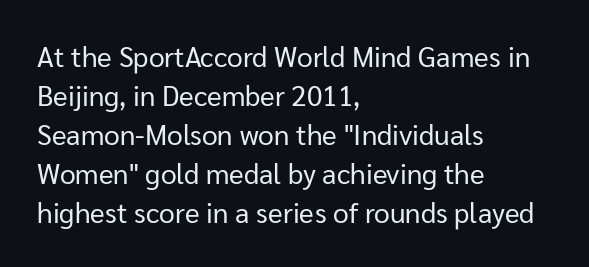
{"serif": "no", "italic": "no", "bold": "no", "weight": "regular", "width": "normal", "stroke_contrast": "low", "x_height": "medium", "monospaced": "no", "underline": "no", "align": "left", "line_spacing": "normal", "line_spacing_ratio": 1.39, "letter_spacing": "normal", "letter_spacing_em": 0.0, "glyph_px": 28}
